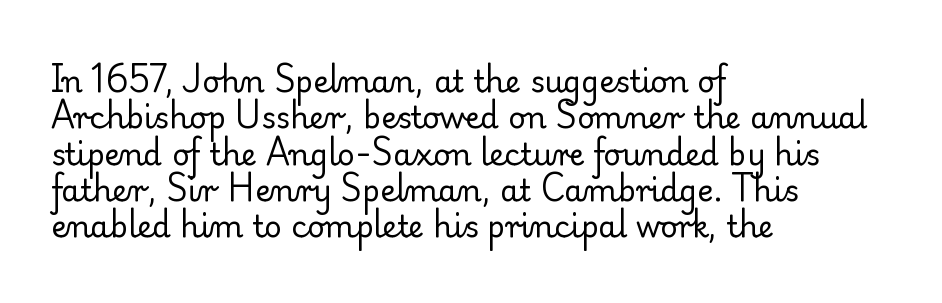
{"serif": "yes", "italic": "no", "bold": "no", "weight": "regular", "width": "normal", "stroke_contrast": "low", "x_height": "small", "monospaced": "no", "underline": "no", "align": "left", "line_spacing_ratio": 1.21, "letter_spacing": "normal", "letter_spacing_em": 0.0, "glyph_px": 30}
